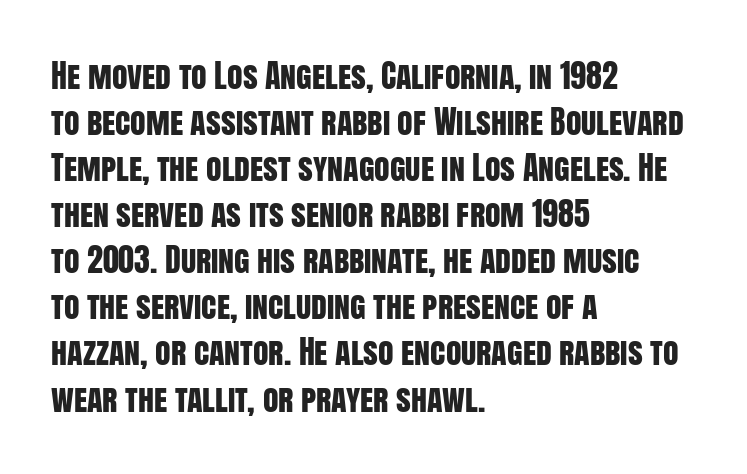
Notice how the stems are strictly vertical — no italics here. Honestly, the letter spacing is just normal — you wouldn't notice it. Unmarked baselines from the first word to the last. Looks like regular typesetting: each glyph gets only the width it needs. Short and long lines alike share a common starting point at left.
